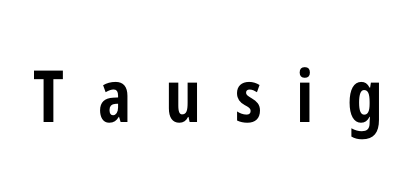
Q: Is the text bold? A: Yes.
Q: Is the text italic (slanted)? A: No, it is upright.
Q: Is the typeface a serif or a sans-serif typeface? A: Sans-serif.
Q: Is the text underlined? A: No.
Q: Is the spacing between letters normal or unusually wide? A: Unusually wide.
Q: Width (condensed, normal, or wide)? A: Condensed.
Q: Stroke contrast? A: Low.
Q: x-height? A: Medium.
Q: Monospaced? A: No.
